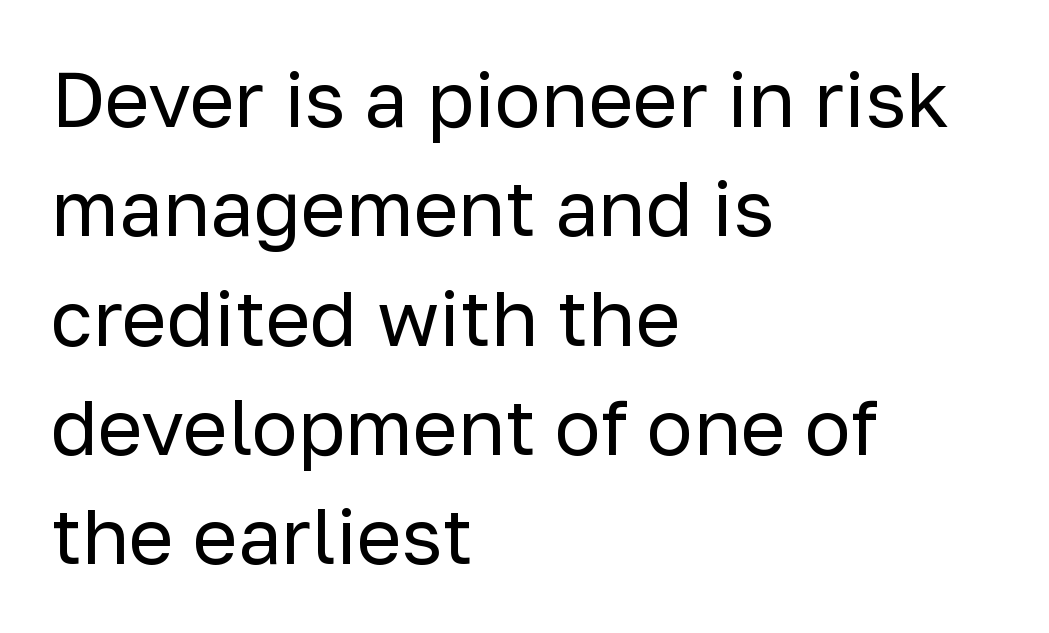
Q: Is the text bold? A: No.
Q: Is the text italic (slanted)? A: No, it is upright.
Q: Is the typeface a serif or a sans-serif typeface? A: Sans-serif.
Q: Is the text underlined? A: No.
Q: How is the paragraph aligned? A: Left-aligned.
Q: Is the spacing between letters normal or unusually wide? A: Normal.
Q: Is the spacing between lines tight, normal or loose? A: Normal.
Q: Width (condensed, normal, or wide)? A: Normal.
Q: Stroke contrast? A: Low.
Q: x-height? A: Medium.
Q: Monospaced? A: No.
